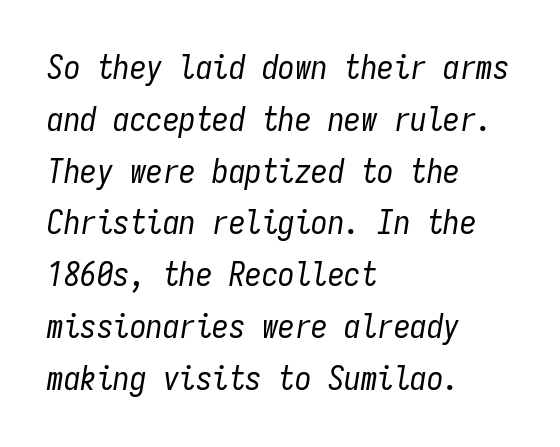
{"italic": "yes", "lean": "right", "slant_degrees": 9, "bold": "no", "weight": "regular", "width": "condensed", "stroke_contrast": "low", "x_height": "medium", "monospaced": "yes", "underline": "no", "align": "left", "line_spacing": "normal", "line_spacing_ratio": 1.57, "letter_spacing": "normal", "letter_spacing_em": 0.0, "glyph_px": 33}
